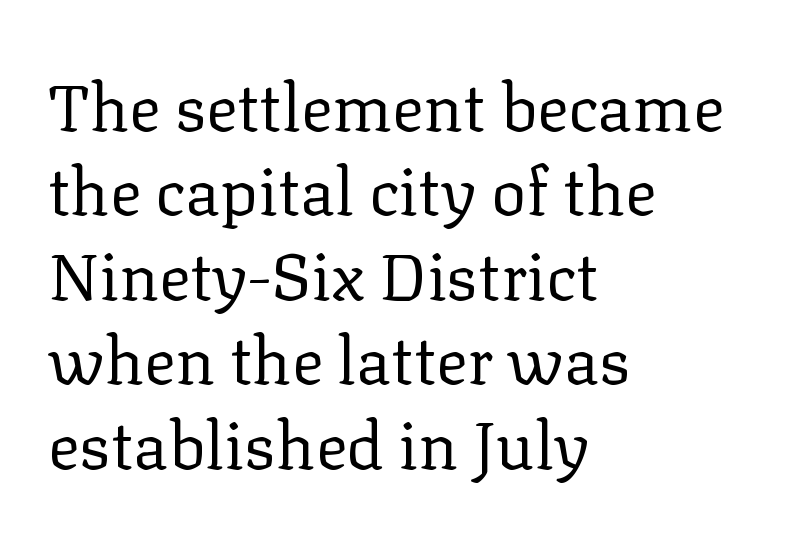
Plain, unruled lines of type. These lines are composed in type with serifs. The face looks like a standard text weight, possibly lighter. Observe the ordinary spacing: letters are neighbours, not strangers.
